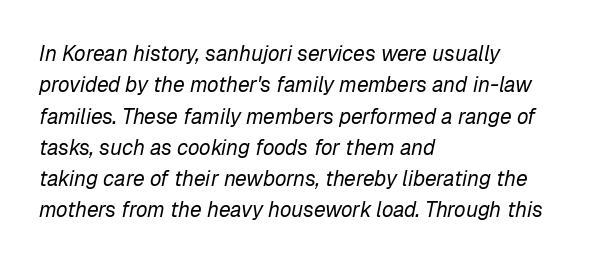
Q: Is the text bold? A: No.
Q: Is the text italic (slanted)? A: Yes, it leans right by about 12 degrees.
Q: Is the text underlined? A: No.
Q: How is the paragraph aligned? A: Left-aligned.
Q: Is the spacing between letters normal or unusually wide? A: Normal.
Q: Is the spacing between lines tight, normal or loose? A: Normal.
